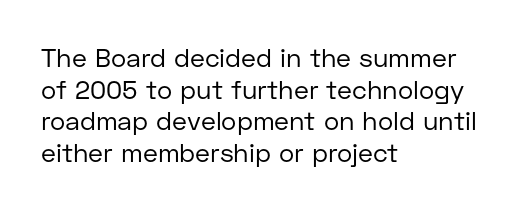
Nope, not italic — everything's standing straight. The font is comparable to plain body text, perhaps lighter. Inter-character spacing is left at the font's built-in metrics. The zone under the glyphs is completely vacant. These lines are set flush left with a ragged right edge.
